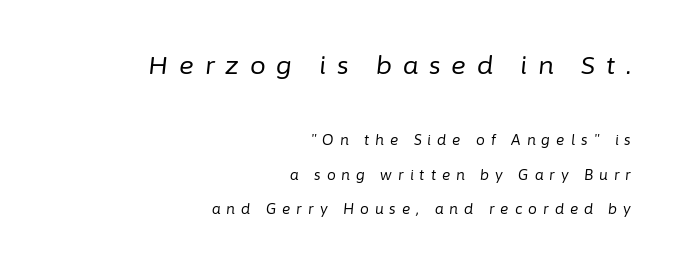
The image shows 25 px text type, italic (leaning right); set right-aligned, loose line spacing (2.45x), unusually wide letter spacing (+0.43 em), not underlined; the first (top) block is 1.79x larger.
